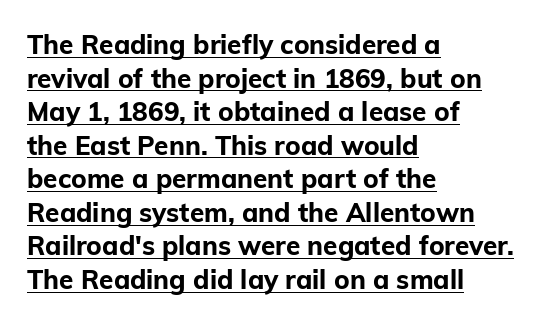
{"italic": "no", "bold": "yes", "underline": "yes", "align": "left", "line_spacing": "normal", "line_spacing_ratio": 1.29, "letter_spacing": "normal", "letter_spacing_em": 0.0, "glyph_px": 26}
